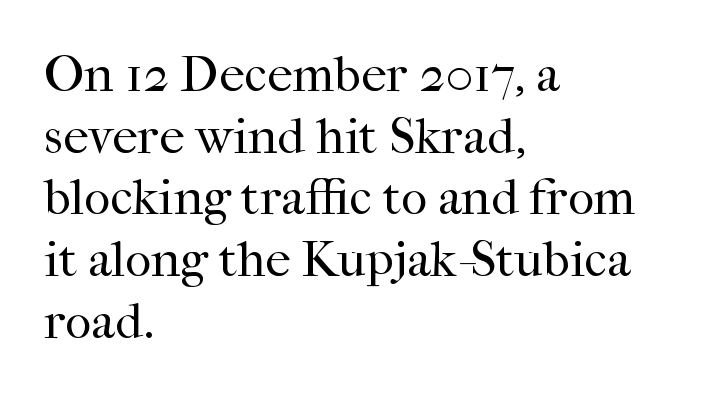
The image shows 51 px regular-weight serif type, upright; set left-aligned, line spacing 1.21x, normal letter spacing, not underlined; high stroke contrast and a medium x-height.
